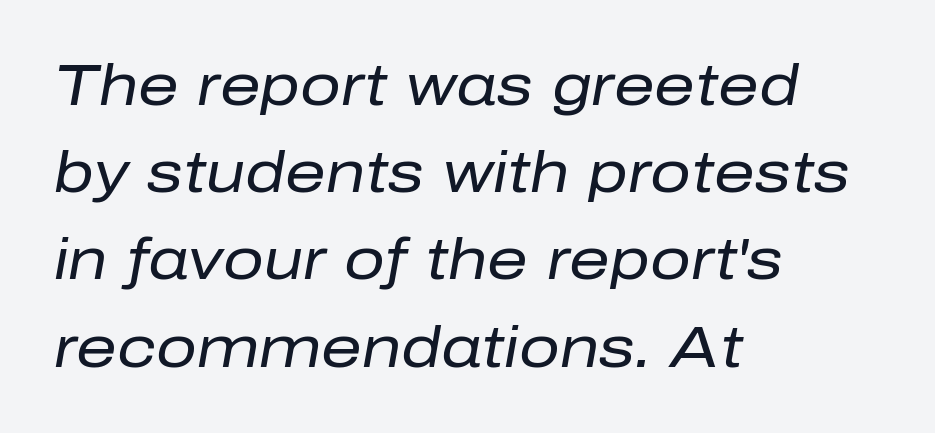
No chunkiness to these letters — they're not bold. Observe the lean: these are italic letterforms. How would I describe the line gaps? Plain and ordinary. The letters advance in unequal steps, a hallmark of proportional type. Inter-character spacing is left at the font's built-in metrics.
